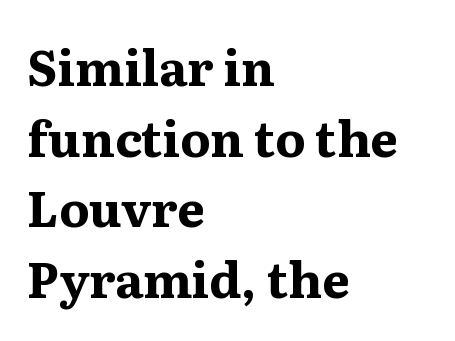
Q: Is the text bold? A: Yes.
Q: Is the text italic (slanted)? A: No, it is upright.
Q: Is the typeface a serif or a sans-serif typeface? A: Serif.
Q: Is the text underlined? A: No.
Q: How is the paragraph aligned? A: Left-aligned.
Q: Is the spacing between letters normal or unusually wide? A: Normal.
Q: Is the spacing between lines tight, normal or loose? A: Normal.
Q: Width (condensed, normal, or wide)? A: Normal.
Q: Stroke contrast? A: Medium.
Q: x-height? A: Medium.
Q: Monospaced? A: No.
